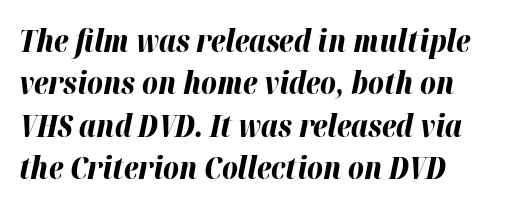
Characters are canted at an angle relative to the baseline's perpendicular. Underline: absent. Proportional: the letters do not fall into vertical columns. Evenly set lines give the paragraph a standard silhouette. Is the type bold? Yes — the strokes are clearly thick and heavy.
